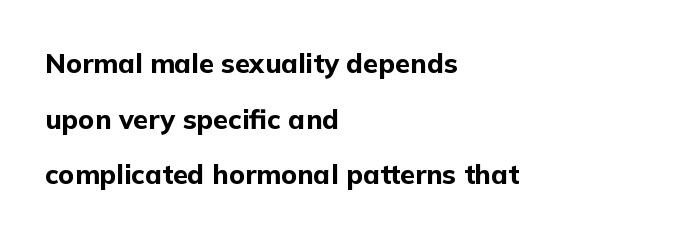
The typesetter chose a ragged-right arrangement here. Interline gaps are noticeably wide in this sample. Quick note: not italic, upright. A clean baseline with only descenders dipping below it. Spacing between characters is what you'd get straight out of the box.
